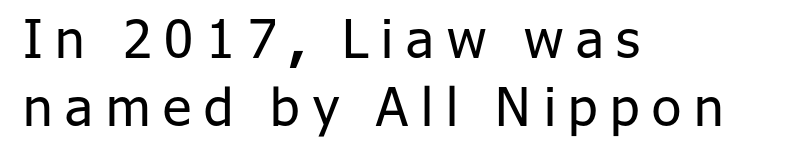
Q: Is the text bold? A: No.
Q: Is the text italic (slanted)? A: No, it is upright.
Q: Is the typeface a serif or a sans-serif typeface? A: Sans-serif.
Q: Is the text underlined? A: No.
Q: How is the paragraph aligned? A: Left-aligned.
Q: Is the spacing between letters normal or unusually wide? A: Unusually wide.
Q: Is the spacing between lines tight, normal or loose? A: Normal.
Q: Width (condensed, normal, or wide)? A: Normal.
Q: Stroke contrast? A: Low.
Q: x-height? A: Medium.
Q: Monospaced? A: No.
